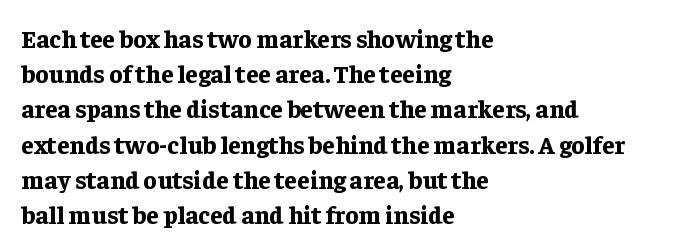
The image shows 25 px bold type, upright; set left-aligned, normal line spacing (1.41x), normal letter spacing, not underlined.
